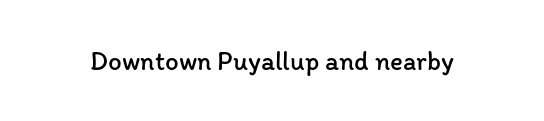
Has an underline been added? It has not. The type is set solid horizontally, with unmodified tracking. The characters are drawn with everyday or finer stroke widths. Every character sits straight up, as roman type does.
